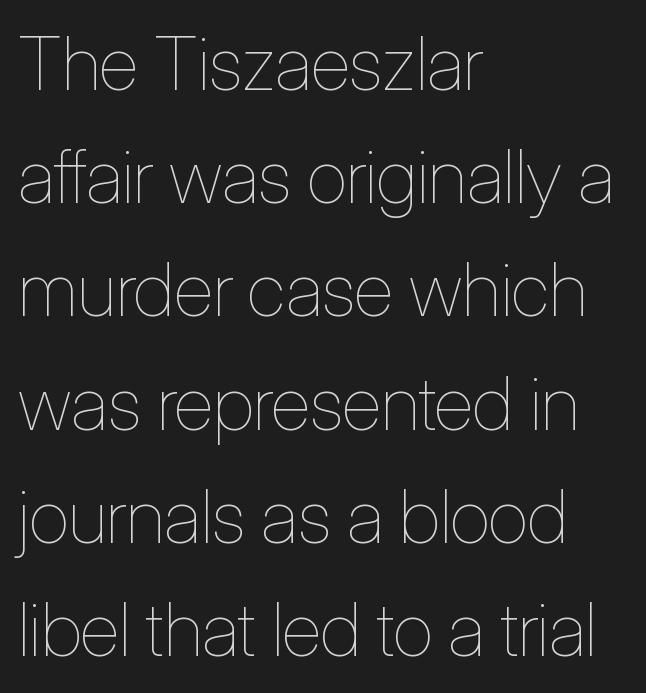
The image shows 74 px thin, condensed type, upright; set left-aligned, normal line spacing (1.53x), normal letter spacing, not underlined; low stroke contrast and a medium x-height.
